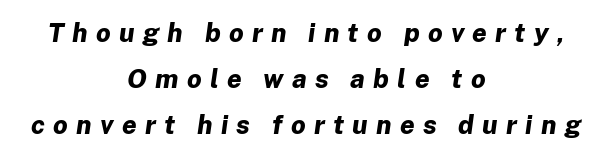
Every row of glyphs is offset so its center matches the block's center. Each word looks stretched out because of the extra space between its letters. Decoration check: the copy has no underline. Notice how the stems are inclined rather than vertical — that's the hallmark of italics.
